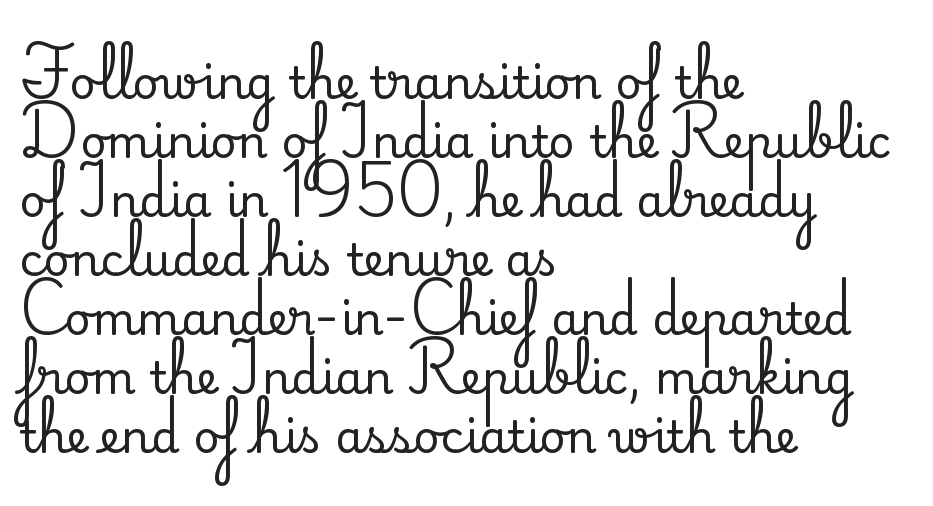
This is the regular roman posture of the typeface. This sample uses a serif face. The lines in this sample share a left origin and differ only in where they stop. Here the glyphs are tracked normally, forming tight word shapes. The rendering uses a moderate line-height, typical for paragraphs.
